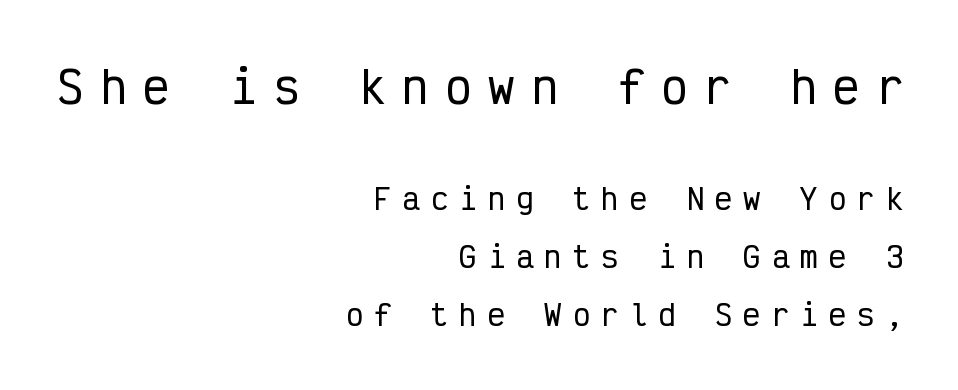
Q: Is the text italic (slanted)? A: No, it is upright.
Q: Is the typeface a serif or a sans-serif typeface? A: Sans-serif.
Q: Is the text underlined? A: No.
Q: How is the paragraph aligned? A: Right-aligned.
Q: Is the spacing between letters normal or unusually wide? A: Unusually wide.
Q: Is the spacing between lines tight, normal or loose? A: Loose.
Q: Which block of text is set in a larger size, the first (top) or the second (bottom)? A: The first (top) one.
Q: Width (condensed, normal, or wide)? A: Condensed.
Q: Stroke contrast? A: Low.
Q: x-height? A: Medium.
Q: Monospaced? A: Yes.
